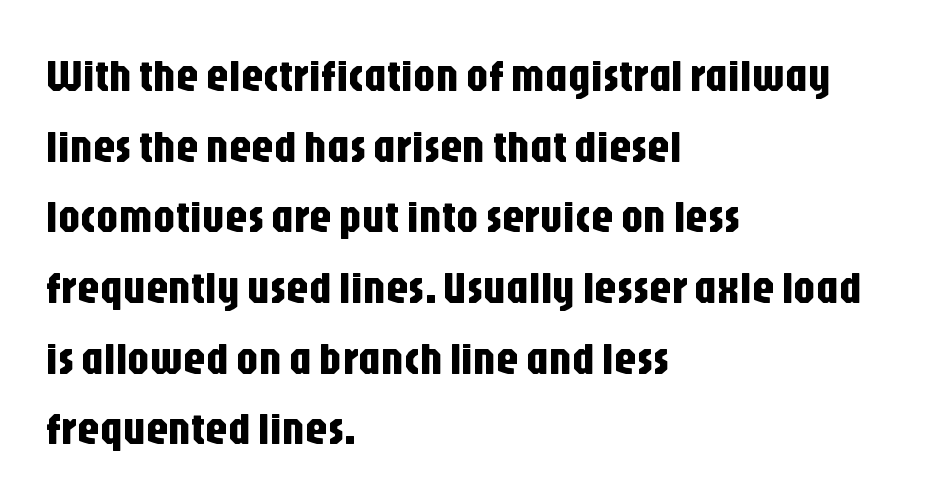
The image shows 45 px condensed sans-serif type, upright; set left-aligned, normal line spacing (1.57x), normal letter spacing, not underlined; low stroke contrast and a large x-height.
